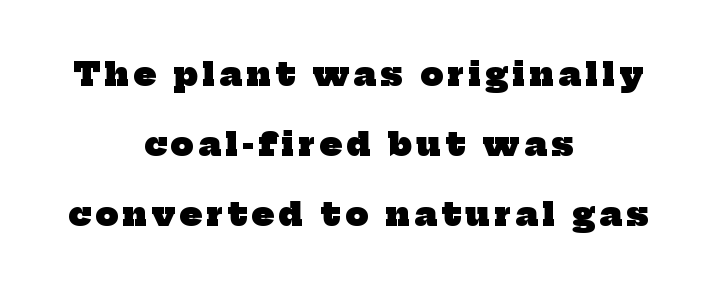
{"serif": "yes", "bold": "yes", "weight": "heavy", "width": "normal", "stroke_contrast": "low", "x_height": "medium", "monospaced": "no", "underline": "no", "align": "center", "line_spacing": "loose", "line_spacing_ratio": 2.19, "glyph_px": 32}
